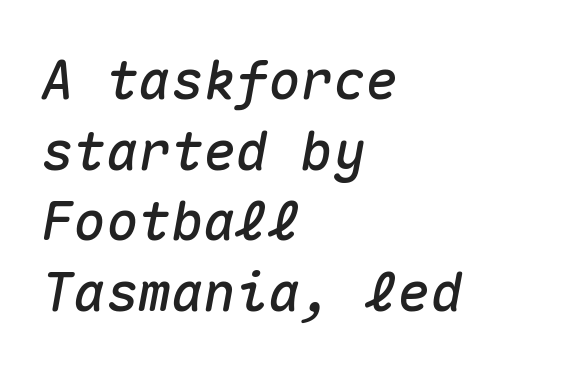
The image shows 54 px text type, italic (leaning right), monospaced; set left-aligned, normal line spacing (1.31x), normal letter spacing, not underlined; medium stroke contrast and a medium x-height.
